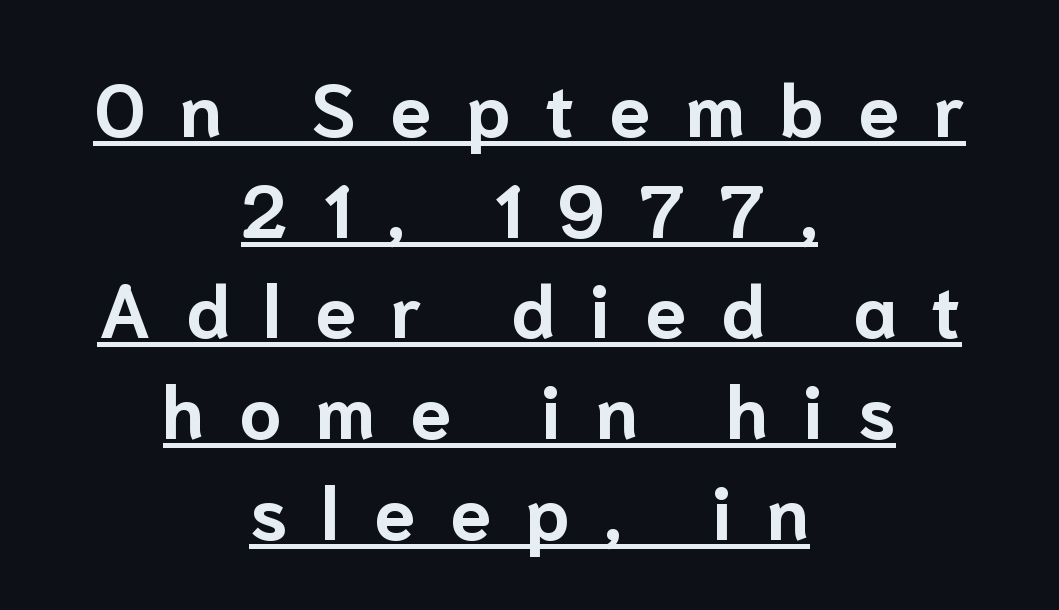
The image shows 74 px bold sans-serif type, upright; set centered, normal line spacing (1.36x), unusually wide letter spacing (+0.47 em), underlined; low stroke contrast and a medium x-height.
